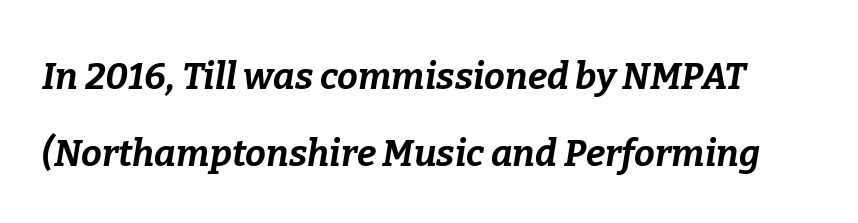
Q: Is the text bold? A: Yes.
Q: Is the text italic (slanted)? A: Yes, it leans right by about 9 degrees.
Q: Is the text underlined? A: No.
Q: Is the spacing between letters normal or unusually wide? A: Normal.
Q: Is the spacing between lines tight, normal or loose? A: Loose.
Q: Width (condensed, normal, or wide)? A: Normal.
Q: Stroke contrast? A: Low.
Q: x-height? A: Medium.
Q: Monospaced? A: No.
